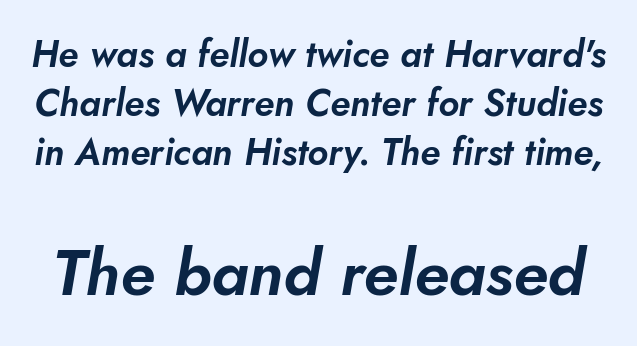
The image shows 64 px sans-serif type; set normal line spacing (1.33x), normal letter spacing, not underlined; the second (bottom) block is 1.73x larger; low stroke contrast and a small x-height.
